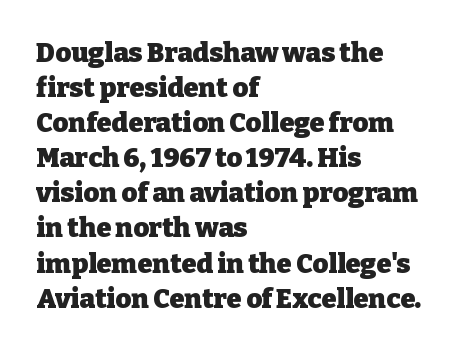
Q: Is the text bold? A: Yes.
Q: Is the text italic (slanted)? A: No, it is upright.
Q: Is the text underlined? A: No.
Q: How is the paragraph aligned? A: Left-aligned.
Q: Is the spacing between letters normal or unusually wide? A: Normal.
Q: Is the spacing between lines tight, normal or loose? A: Normal.
